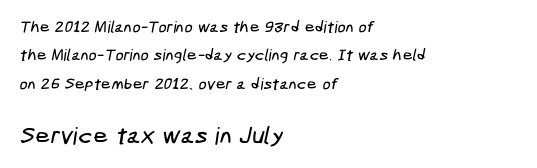
The image shows 24 px text type; set left-aligned, line spacing 1.77x, normal letter spacing, not underlined; the second (bottom) block is 1.5x larger.
